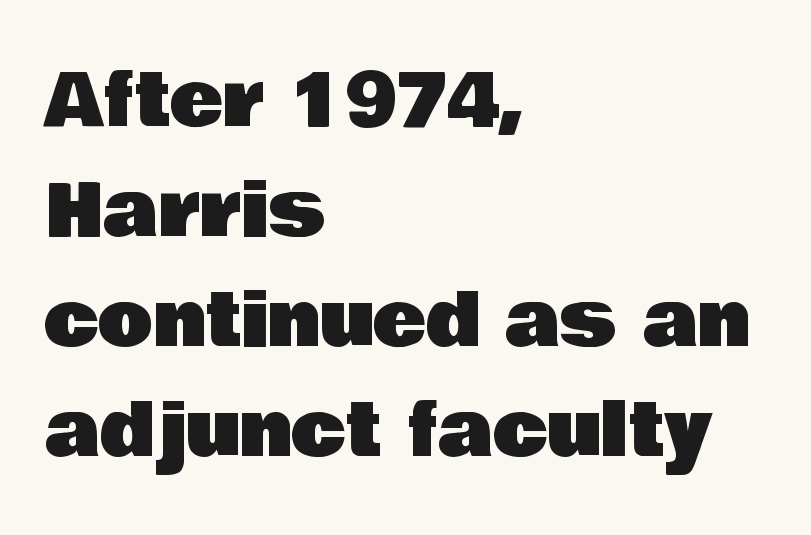
The image shows 72 px sans-serif type, upright; set left-aligned, normal line spacing (1.53x), normal letter spacing, not underlined; low stroke contrast and a large x-height.
